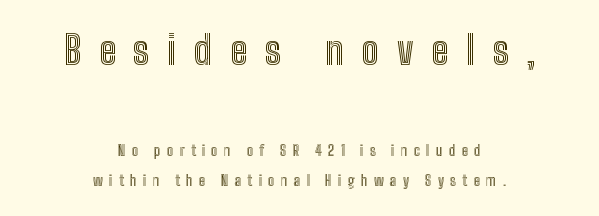
Look at the glyph heights: the upper group is clearly the bigger setting. The passage shown stacks its lines with a broad gap. Look at the tracking — it's clearly loosened, letters drifting apart. Think of a printed novel: that variable character pitch is what you see here. These lines were composed using upright roman letters.
